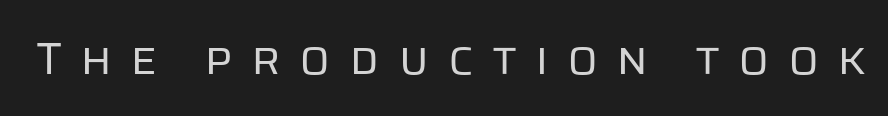
{"serif": "no", "italic": "no", "bold": "no", "weight": "regular", "width": "normal", "stroke_contrast": "low", "x_height": "large", "monospaced": "no", "underline": "no", "letter_spacing": "wide", "letter_spacing_em": 0.4, "glyph_px": 45}
